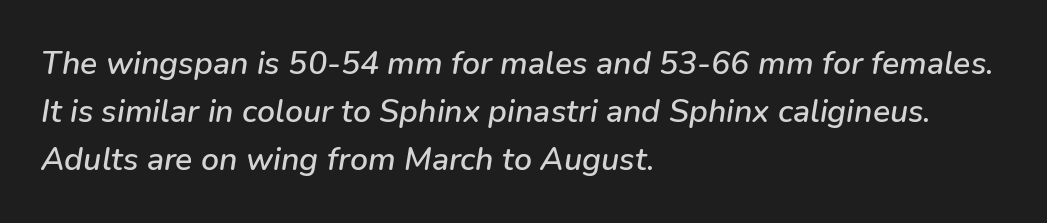
Does extra space separate the letters? No, they use regular spacing. Emphasis-style slanted type is in use. The compositor pushed each line to the left boundary. These lines are rendered in a variable-pitch font.
